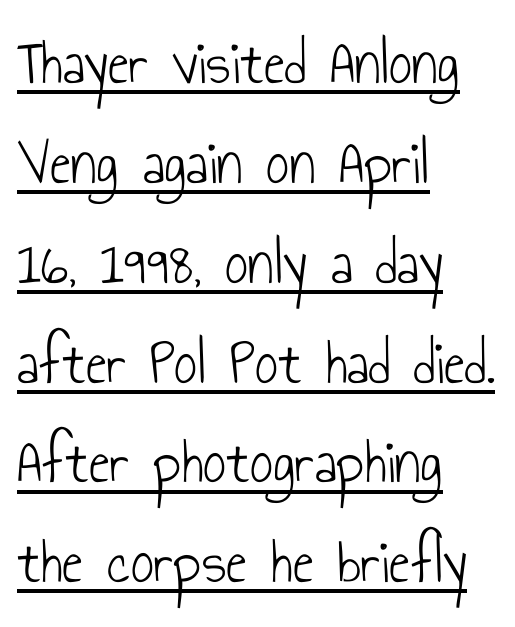
Q: Is the text bold? A: No.
Q: Is the text italic (slanted)? A: No, it is upright.
Q: Is the typeface a serif or a sans-serif typeface? A: Sans-serif.
Q: Is the text underlined? A: Yes.
Q: How is the paragraph aligned? A: Left-aligned.
Q: Is the spacing between letters normal or unusually wide? A: Normal.
Q: Is the spacing between lines tight, normal or loose? A: Normal.
Q: Width (condensed, normal, or wide)? A: Condensed.
Q: Stroke contrast? A: Low.
Q: x-height? A: Small.
Q: Monospaced? A: No.
